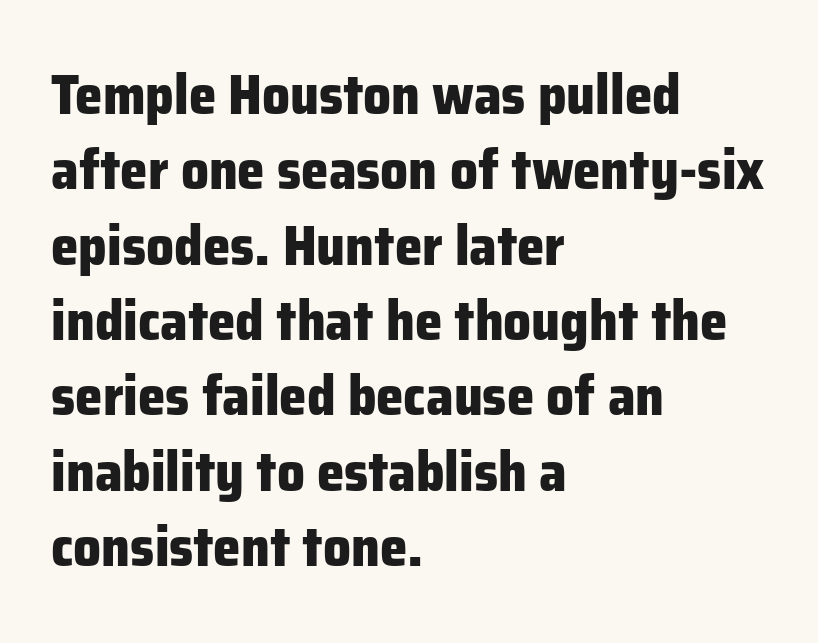
The rendering uses natural spacing where letterforms have individual widths. In terms of letterform style, serifs are entirely absent. Characters follow at the spacing the type designer built in. Summary of vertical rhythm: regular, with standard interline spacing. I'd describe the lettering as bold — thick and assertive. Layout note: lines flush left.
